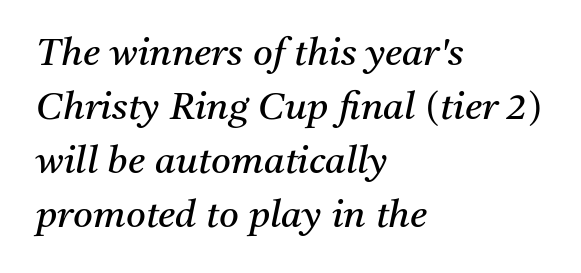
{"serif": "yes", "italic": "yes", "lean": "right", "slant_degrees": 11, "bold": "no", "weight": "regular", "width": "normal", "stroke_contrast": "medium", "x_height": "medium", "monospaced": "no", "underline": "no", "align": "left", "line_spacing": "normal", "line_spacing_ratio": 1.42, "letter_spacing": "normal", "letter_spacing_em": 0.0, "glyph_px": 38}
